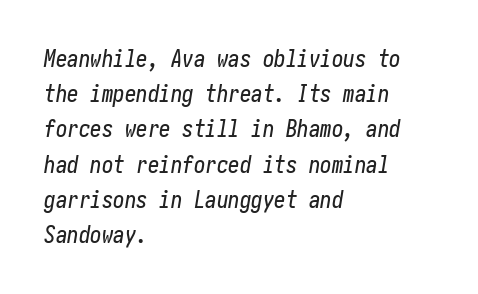
The image shows 23 px text type, italic (leaning right); set left-aligned, normal line spacing (1.53x), normal letter spacing, not underlined.
